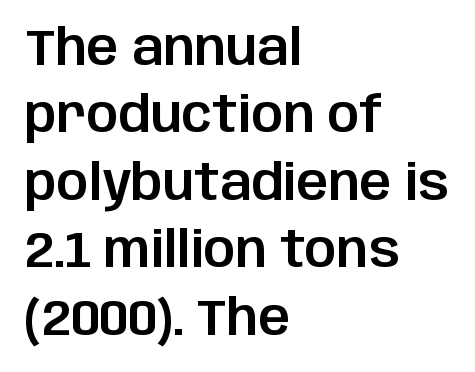
{"serif": "no", "italic": "no", "width": "normal", "stroke_contrast": "low", "x_height": "large", "monospaced": "no", "underline": "no", "align": "left", "line_spacing": "normal", "line_spacing_ratio": 1.35, "letter_spacing": "normal", "letter_spacing_em": 0.0, "glyph_px": 50}
